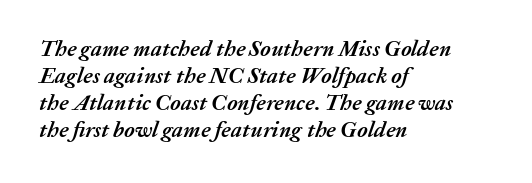
What stands out about the letter spacing? Nothing — it is the standard amount. Reading down the block, your eye returns to a fixed left position each line. Bare-footed words on every line. The characters look thick and weighty, a clear bold. The glyphs look as if they've been sheared to an angle.
